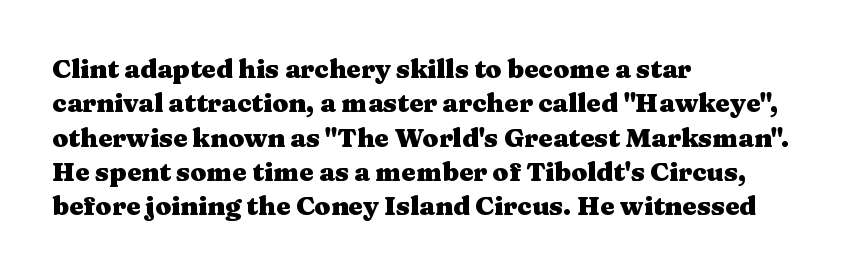
Q: Is the text bold? A: Yes.
Q: Is the text italic (slanted)? A: No, it is upright.
Q: Is the text underlined? A: No.
Q: How is the paragraph aligned? A: Left-aligned.
Q: Is the spacing between letters normal or unusually wide? A: Normal.
Q: Is the spacing between lines tight, normal or loose? A: Normal.
